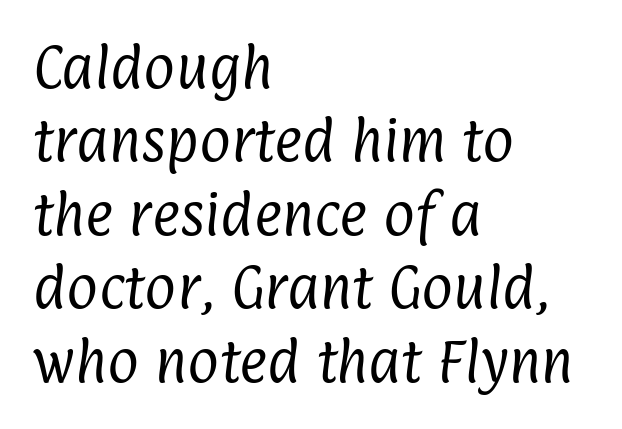
The image shows 48 px regular-weight, condensed sans-serif type; set left-aligned, normal line spacing (1.53x), normal letter spacing, not underlined; low stroke contrast and a medium x-height.
